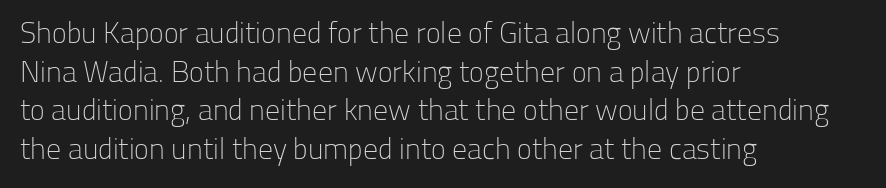
{"serif": "no", "italic": "no", "bold": "no", "weight": "light", "width": "normal", "stroke_contrast": "low", "x_height": "medium", "monospaced": "no", "underline": "no", "align": "left", "line_spacing": "normal", "line_spacing_ratio": 1.29, "letter_spacing": "normal", "letter_spacing_em": 0.0, "glyph_px": 30}
